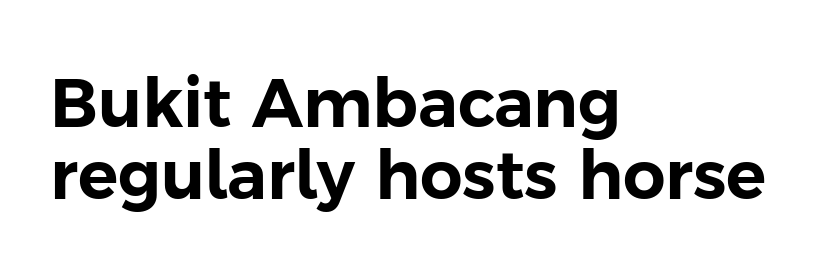
The line-height multiplier appears low, near solid setting. Each letter keeps its own natural width here, so spacing adapts to shape. Words appear dense and cohesive because spacing is normal. Underlining? Definitely not there. This rendering uses left alignment, leaving the right contour irregular.
